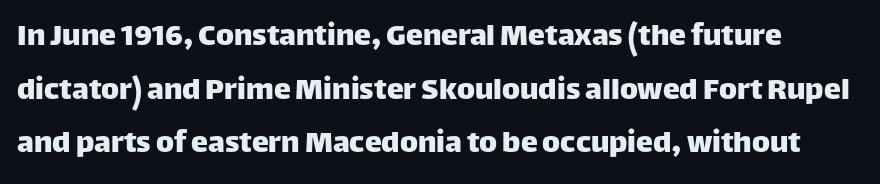
Italic: no, the glyphs are upright roman. The type is set solid horizontally, with unmodified tracking. Character widths vary here, with narrow letters taking less room than wide ones. Note: no serifs on the glyphs. Compared with typical paragraphs, the rows here are spaced about the same.
